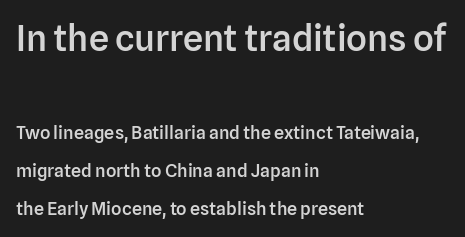
Q: Is the text bold? A: Semi-bold.
Q: Is the text italic (slanted)? A: No, it is upright.
Q: Is the typeface a serif or a sans-serif typeface? A: Sans-serif.
Q: Is the text underlined? A: No.
Q: How is the paragraph aligned? A: Left-aligned.
Q: Is the spacing between letters normal or unusually wide? A: Normal.
Q: Is the spacing between lines tight, normal or loose? A: Loose.
Q: Which block of text is set in a larger size, the first (top) or the second (bottom)? A: The first (top) one.
Q: Width (condensed, normal, or wide)? A: Normal.
Q: Stroke contrast? A: Low.
Q: x-height? A: Medium.
Q: Monospaced? A: No.
